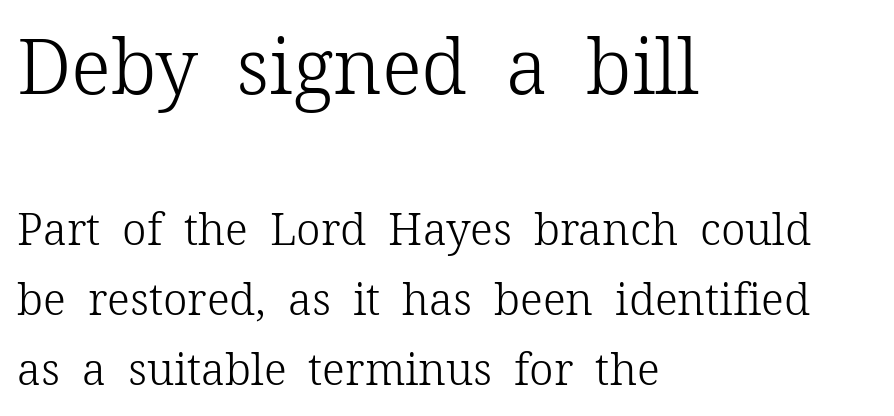
The image shows 77 px light serif type, upright; set left-aligned, normal line spacing (1.59x), normal letter spacing, not underlined; the first (top) block is 1.75x larger; low stroke contrast and a medium x-height.
